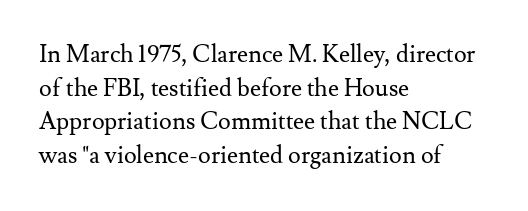
Does the copy run flush right? No — it runs flush left. Does extra space separate the letters? No, they use regular spacing. The letters look calm and open, with moderate or lighter stems. Beneath every word, the page is bare. Normally led — the rows are evenly, conventionally spaced.
